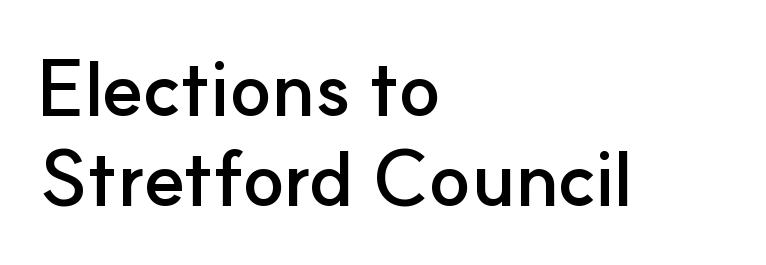
{"serif": "no", "italic": "no", "bold": "yes", "weight": "semibold", "width": "normal", "stroke_contrast": "low", "x_height": "small", "monospaced": "no", "underline": "no", "align": "left", "line_spacing_ratio": 1.17, "letter_spacing": "normal", "letter_spacing_em": 0.0, "glyph_px": 77}
